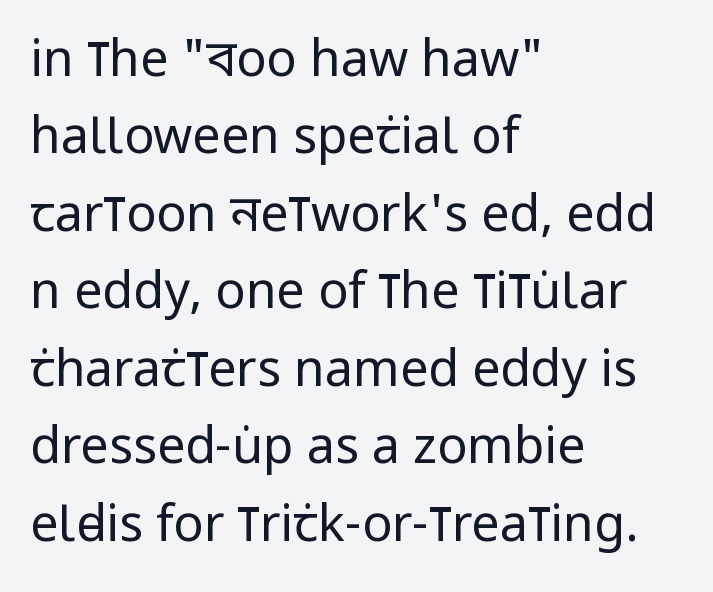
Q: Is the text bold? A: No.
Q: Is the text italic (slanted)? A: No, it is upright.
Q: Is the typeface a serif or a sans-serif typeface? A: Sans-serif.
Q: Is the text underlined? A: No.
Q: How is the paragraph aligned? A: Left-aligned.
Q: Is the spacing between letters normal or unusually wide? A: Normal.
Q: Is the spacing between lines tight, normal or loose? A: Normal.
Q: Width (condensed, normal, or wide)? A: Condensed.
Q: Stroke contrast? A: Low.
Q: x-height? A: Large.
Q: Monospaced? A: No.
